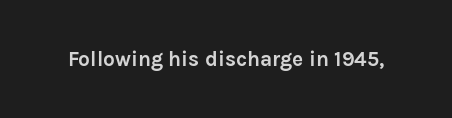
{"italic": "no", "bold": "yes", "underline": "no", "letter_spacing": "normal", "letter_spacing_em": 0.0, "glyph_px": 21}
